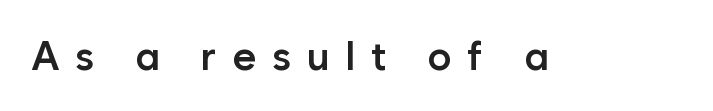
{"serif": "no", "italic": "no", "bold": "semi", "weight": "semibold", "width": "normal", "stroke_contrast": "low", "x_height": "medium", "monospaced": "no", "underline": "no", "letter_spacing": "wide", "letter_spacing_em": 0.39, "glyph_px": 40}
